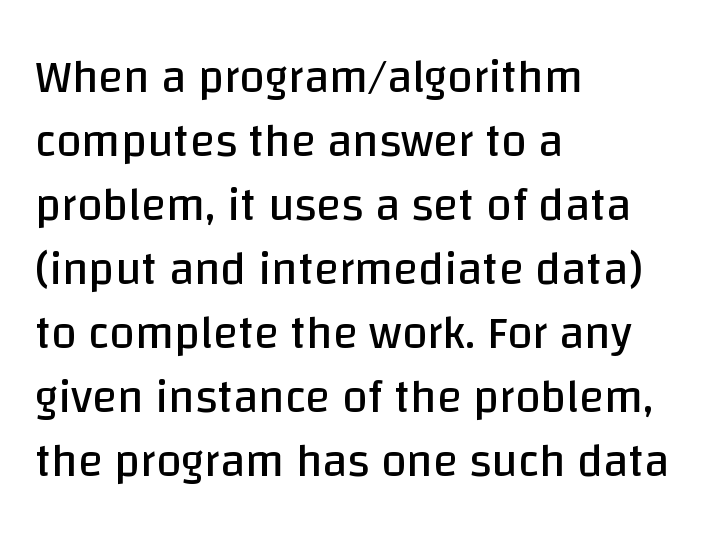
Nobody drew a line under any word here. Unlike a traditional serif, this face leaves its strokes unadorned. The gaps between neighbouring characters are ordinary and unremarkable. Do the characters align in a grid? No, the font is proportional. The rendering anchors every line to the left-hand side.
